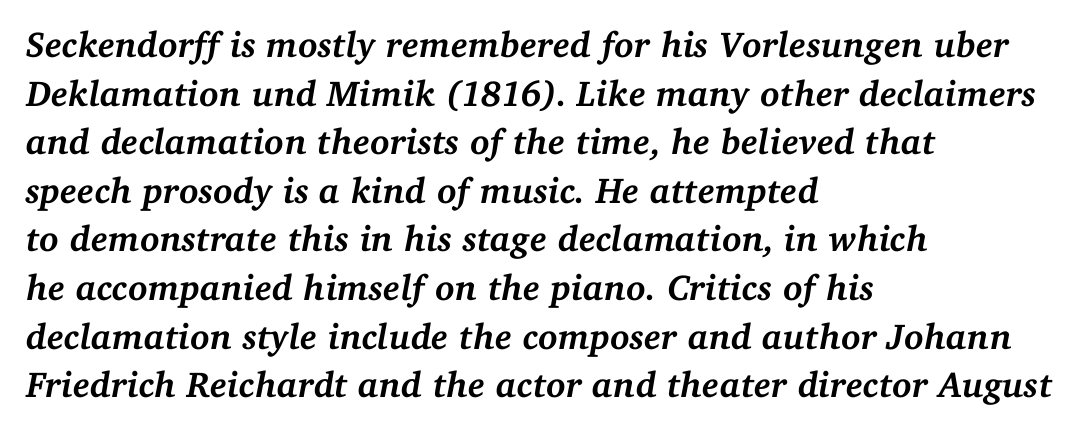
Q: Is the text bold? A: Yes.
Q: Is the text italic (slanted)? A: Yes, it leans right by about 11 degrees.
Q: Is the typeface a serif or a sans-serif typeface? A: Serif.
Q: Is the text underlined? A: No.
Q: How is the paragraph aligned? A: Left-aligned.
Q: Is the spacing between letters normal or unusually wide? A: Normal.
Q: Is the spacing between lines tight, normal or loose? A: Normal.
Q: Width (condensed, normal, or wide)? A: Normal.
Q: Stroke contrast? A: Medium.
Q: x-height? A: Medium.
Q: Monospaced? A: No.
